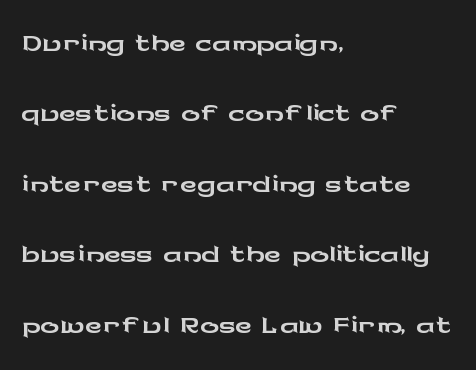
Q: Is the text italic (slanted)? A: No, it is upright.
Q: Is the typeface a serif or a sans-serif typeface? A: Sans-serif.
Q: Is the text underlined? A: No.
Q: How is the paragraph aligned? A: Left-aligned.
Q: Is the spacing between letters normal or unusually wide? A: Normal.
Q: Is the spacing between lines tight, normal or loose? A: Normal.
Q: Width (condensed, normal, or wide)? A: Wide.
Q: Stroke contrast? A: Low.
Q: x-height? A: Medium.
Q: Monospaced? A: No.
